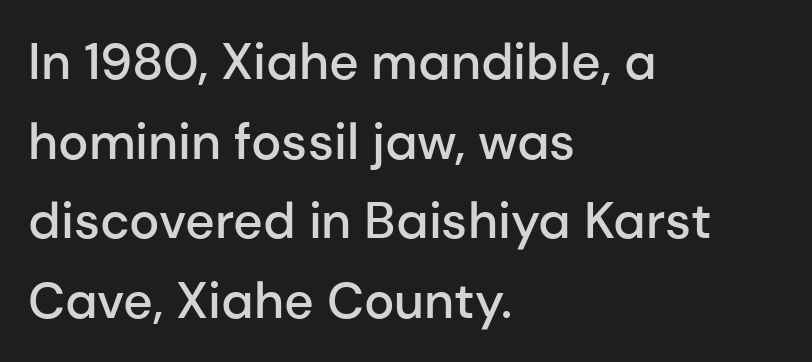
The image shows 51 px semibold sans-serif type, upright; set left-aligned, normal line spacing (1.56x), normal letter spacing, not underlined; low stroke contrast and a medium x-height.
